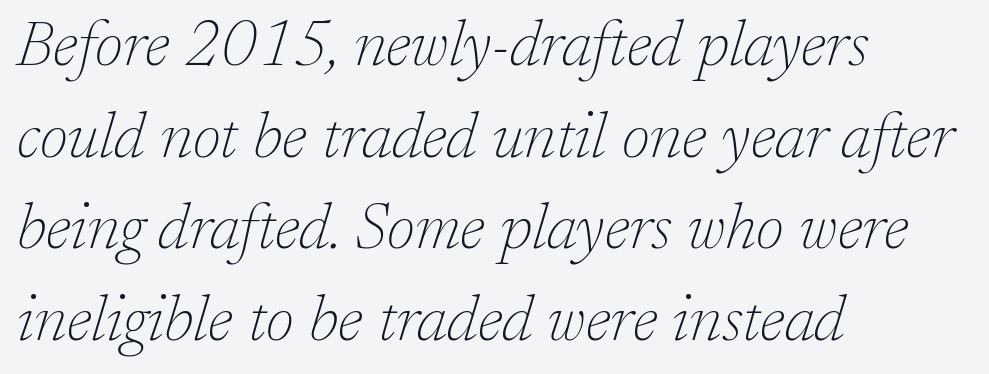
Notice how the passage keeps a crisp vertical edge on the left only. The specimen omits any rule beneath the text block's lines. The rendering shows small feet on the letterforms — a serif design. The face looks like a standard text weight, possibly lighter.
